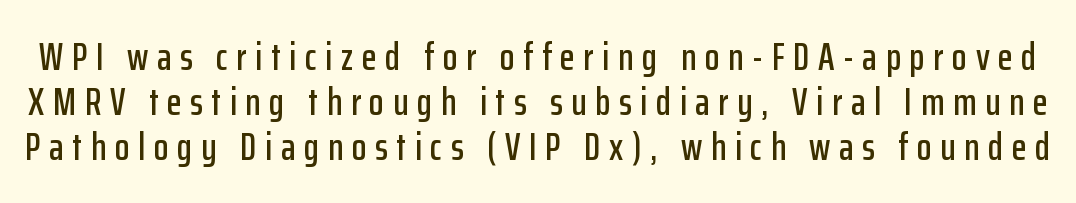
Q: Is the text italic (slanted)? A: No, it is upright.
Q: Is the typeface a serif or a sans-serif typeface? A: Sans-serif.
Q: Is the text underlined? A: No.
Q: Is the spacing between letters normal or unusually wide? A: Unusually wide.
Q: Is the spacing between lines tight, normal or loose? A: Tight.
Q: Width (condensed, normal, or wide)? A: Condensed.
Q: Stroke contrast? A: Low.
Q: x-height? A: Medium.
Q: Monospaced? A: No.
